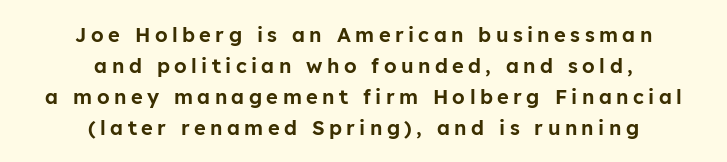
Q: Is the text italic (slanted)? A: No, it is upright.
Q: Is the text underlined? A: No.
Q: How is the paragraph aligned? A: Centered.
Q: Is the spacing between letters normal or unusually wide? A: Unusually wide.
Q: Is the spacing between lines tight, normal or loose? A: Normal.
